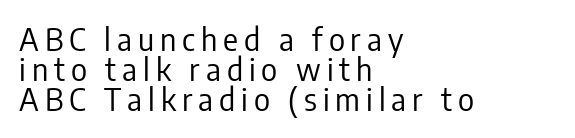
{"serif": "no", "italic": "no", "bold": "no", "weight": "regular", "width": "condensed", "stroke_contrast": "low", "x_height": "medium", "monospaced": "no", "underline": "no", "align": "left", "line_spacing": "tight", "line_spacing_ratio": 0.97, "glyph_px": 31}
